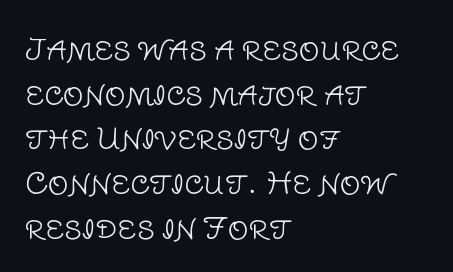
Q: Is the text bold? A: No.
Q: Is the text italic (slanted)? A: Yes.
Q: Is the typeface a serif or a sans-serif typeface? A: Sans-serif.
Q: Is the text underlined? A: No.
Q: How is the paragraph aligned? A: Left-aligned.
Q: Is the spacing between letters normal or unusually wide? A: Normal.
Q: Is the spacing between lines tight, normal or loose? A: Normal.
Q: Width (condensed, normal, or wide)? A: Normal.
Q: Stroke contrast? A: Low.
Q: x-height? A: Large.
Q: Monospaced? A: No.
